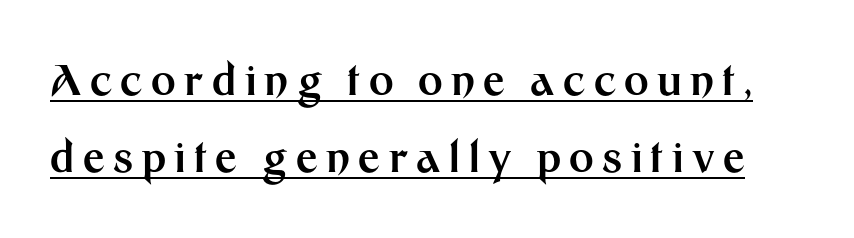
{"serif": "no", "italic": "no", "bold": "yes", "weight": "bold", "width": "normal", "stroke_contrast": "medium", "x_height": "medium", "monospaced": "no", "underline": "yes", "line_spacing_ratio": 1.84, "letter_spacing": "wide", "letter_spacing_em": 0.2, "glyph_px": 42}
